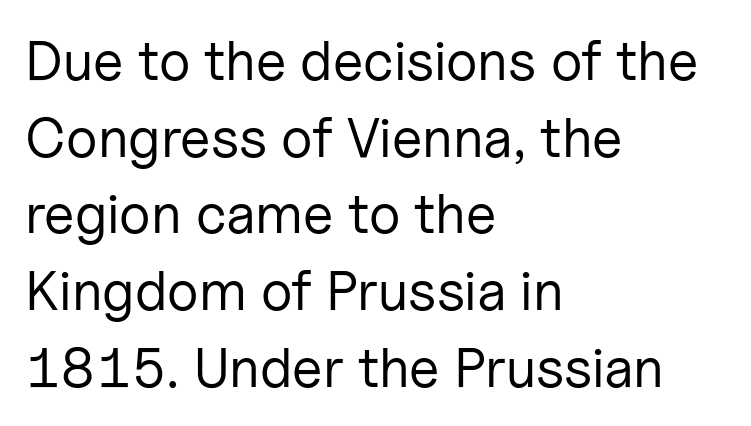
The image shows 56 px regular-weight sans-serif type, upright; set left-aligned, normal line spacing (1.37x), normal letter spacing, not underlined; low stroke contrast and a medium x-height.
